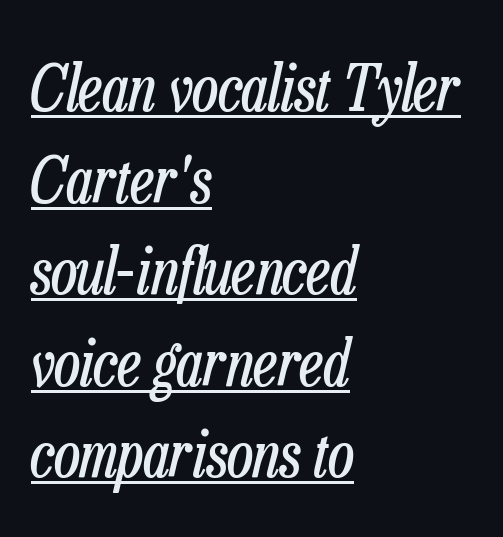
{"italic": "yes", "lean": "right", "slant_degrees": 13, "bold": "no", "weight": "regular", "width": "condensed", "stroke_contrast": "low", "x_height": "medium", "monospaced": "no", "underline": "yes", "align": "left", "line_spacing": "normal", "line_spacing_ratio": 1.43, "letter_spacing": "normal", "letter_spacing_em": 0.0, "glyph_px": 64}
